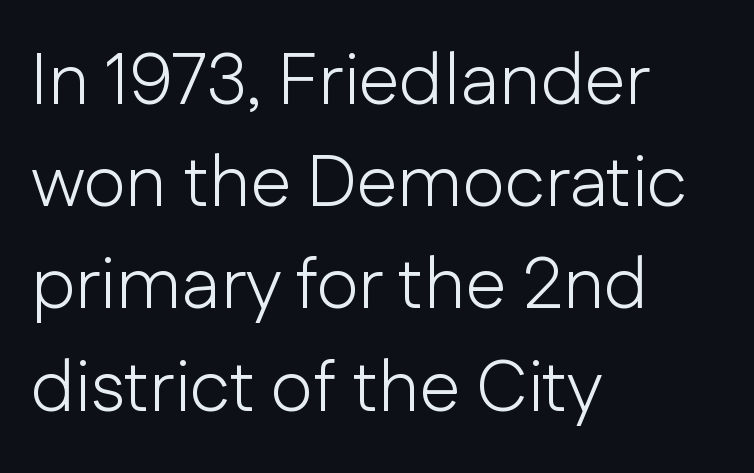
Q: Is the text bold? A: No.
Q: Is the text italic (slanted)? A: No, it is upright.
Q: Is the typeface a serif or a sans-serif typeface? A: Sans-serif.
Q: Is the text underlined? A: No.
Q: How is the paragraph aligned? A: Left-aligned.
Q: Is the spacing between letters normal or unusually wide? A: Normal.
Q: Is the spacing between lines tight, normal or loose? A: Normal.
Q: Width (condensed, normal, or wide)? A: Normal.
Q: Stroke contrast? A: Low.
Q: x-height? A: Medium.
Q: Monospaced? A: No.
